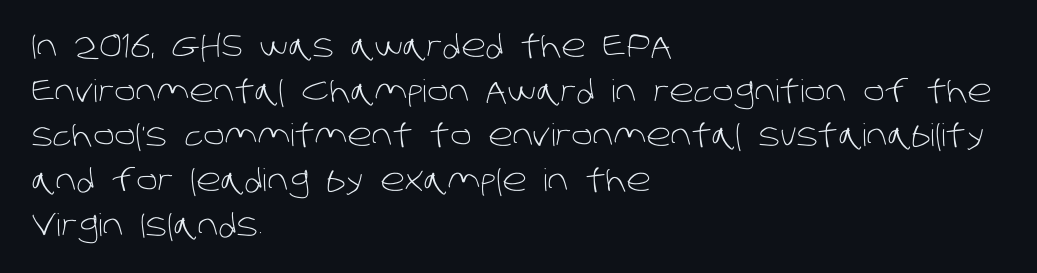
The image shows 31 px light sans-serif type; set left-aligned, normal line spacing (1.44x), normal letter spacing, not underlined; low stroke contrast and a large x-height.
